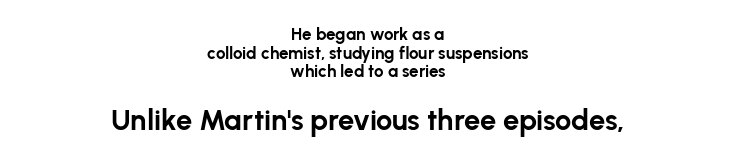
The image shows 29 px bold sans-serif type, upright; set centered, tight line spacing (1.09x), normal letter spacing, not underlined; the second (bottom) block is 1.71x larger; low stroke contrast and a medium x-height.
